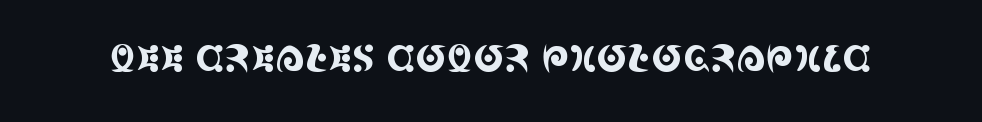
Q: Is the text italic (slanted)? A: No, it is upright.
Q: Is the typeface a serif or a sans-serif typeface? A: Serif.
Q: Is the text underlined? A: No.
Q: Is the spacing between letters normal or unusually wide? A: Normal.
Q: Width (condensed, normal, or wide)? A: Condensed.
Q: x-height? A: Large.
Q: Monospaced? A: No.
